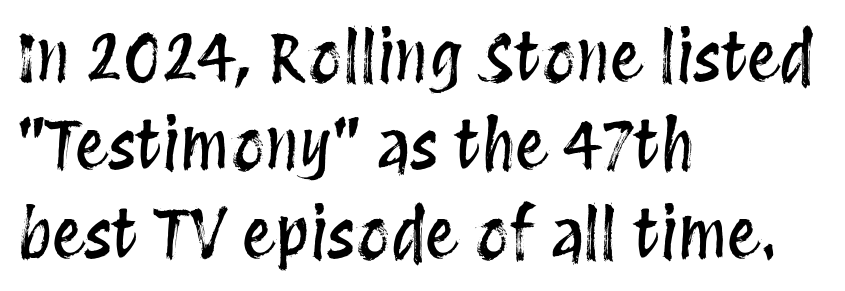
Every character sits straight up, as roman type does. Nobody touched the tracking dial on this one. The compositor pushed each line to the left boundary. Underline: absent. Note the varied advance widths — an 'i' is clearly narrower than an 'm'. Whoever set this chose a conventional vertical rhythm.
